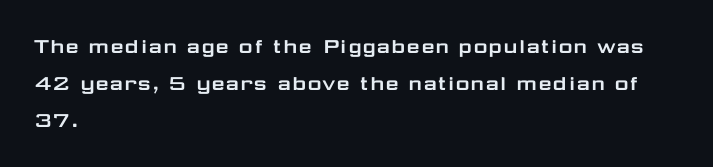
Q: Is the text italic (slanted)? A: No, it is upright.
Q: Is the text underlined? A: No.
Q: How is the paragraph aligned? A: Left-aligned.
Q: Is the spacing between letters normal or unusually wide? A: Normal.
Q: Is the spacing between lines tight, normal or loose? A: Normal.
